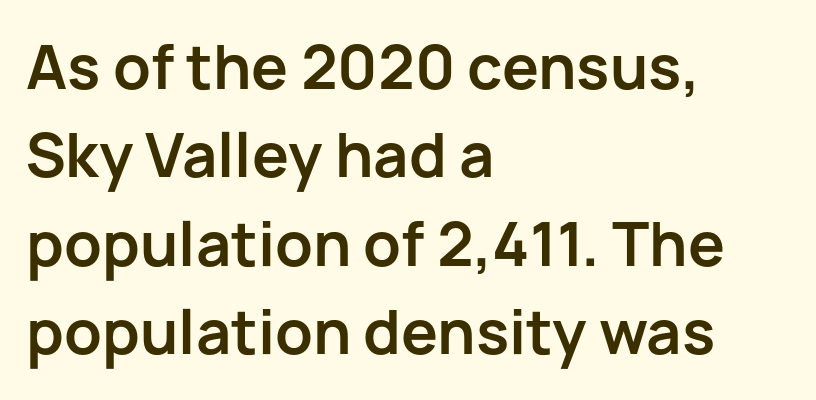
Q: Is the text bold? A: Yes.
Q: Is the text italic (slanted)? A: No, it is upright.
Q: Is the typeface a serif or a sans-serif typeface? A: Sans-serif.
Q: Is the text underlined? A: No.
Q: How is the paragraph aligned? A: Left-aligned.
Q: Is the spacing between letters normal or unusually wide? A: Normal.
Q: Is the spacing between lines tight, normal or loose? A: Normal.
Q: Width (condensed, normal, or wide)? A: Normal.
Q: Stroke contrast? A: Low.
Q: x-height? A: Medium.
Q: Monospaced? A: No.
